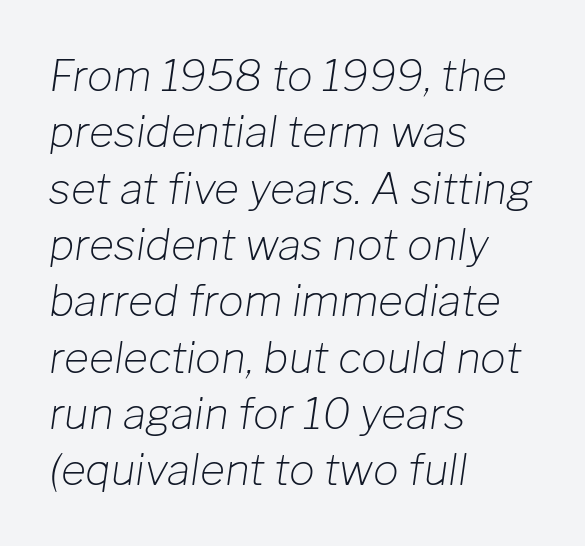
{"italic": "yes", "lean": "right", "slant_degrees": 8, "bold": "no", "weight": "light", "width": "normal", "stroke_contrast": "low", "x_height": "medium", "monospaced": "no", "underline": "no", "align": "left", "line_spacing": "normal", "line_spacing_ratio": 1.31, "letter_spacing": "normal", "letter_spacing_em": 0.0, "glyph_px": 43}
